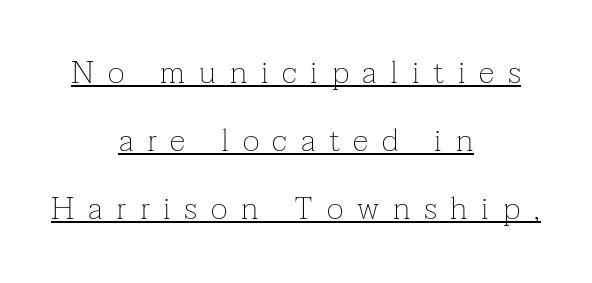
{"serif": "yes", "italic": "no", "bold": "no", "weight": "thin", "width": "normal", "stroke_contrast": "low", "x_height": "medium", "monospaced": "no", "underline": "yes", "align": "center", "line_spacing": "loose", "line_spacing_ratio": 2.13, "letter_spacing": "wide", "letter_spacing_em": 0.43, "glyph_px": 32}
